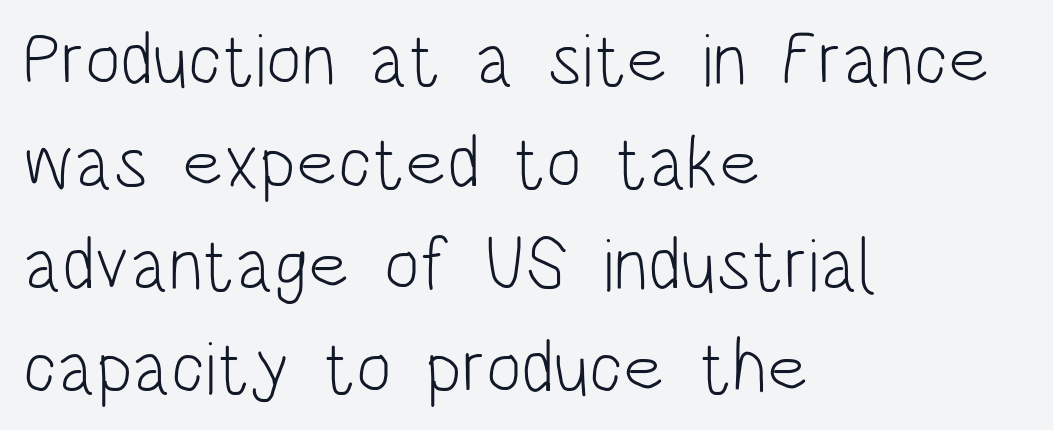
The image shows 75 px light, condensed sans-serif type, upright; set left-aligned, normal line spacing (1.37x), normal letter spacing, not underlined; low stroke contrast and a large x-height.
